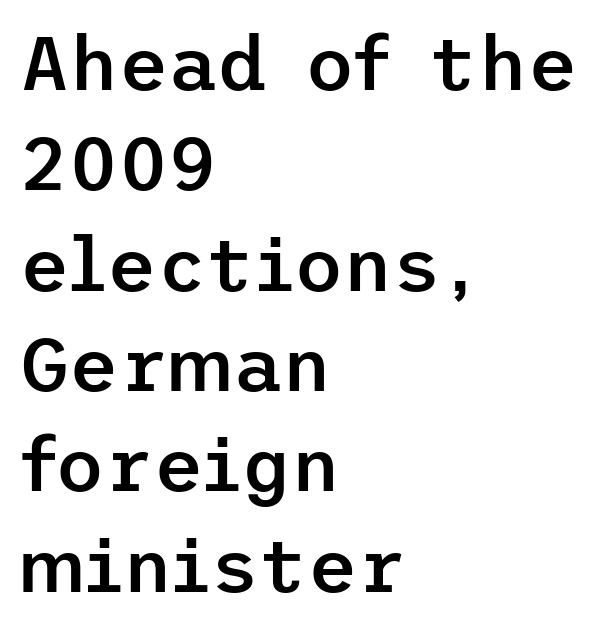
Q: Is the text bold? A: Semi-bold.
Q: Is the text italic (slanted)? A: No, it is upright.
Q: Is the typeface a serif or a sans-serif typeface? A: Sans-serif.
Q: Is the text underlined? A: No.
Q: How is the paragraph aligned? A: Left-aligned.
Q: Is the spacing between letters normal or unusually wide? A: Normal.
Q: Is the spacing between lines tight, normal or loose? A: Normal.
Q: Width (condensed, normal, or wide)? A: Normal.
Q: Stroke contrast? A: Low.
Q: x-height? A: Medium.
